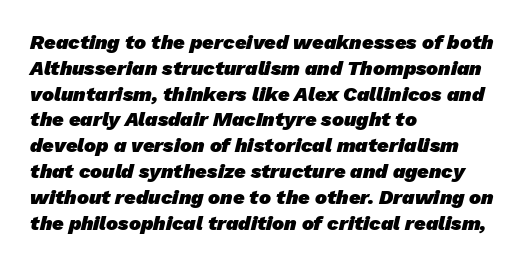
{"bold": "yes", "underline": "no", "align": "left", "line_spacing": "normal", "line_spacing_ratio": 1.29, "letter_spacing": "normal", "letter_spacing_em": 0.0, "glyph_px": 20}
